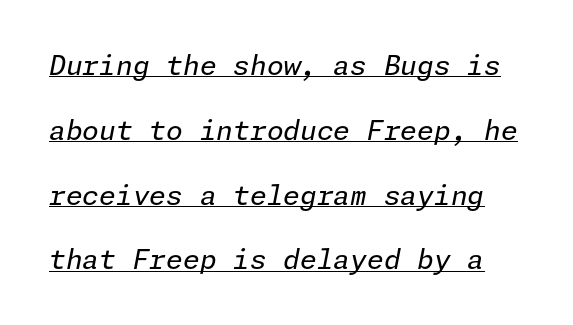
{"italic": "yes", "lean": "right", "slant_degrees": 11, "bold": "no", "underline": "yes", "line_spacing": "loose", "line_spacing_ratio": 2.4, "letter_spacing": "normal", "letter_spacing_em": 0.0, "glyph_px": 27}
